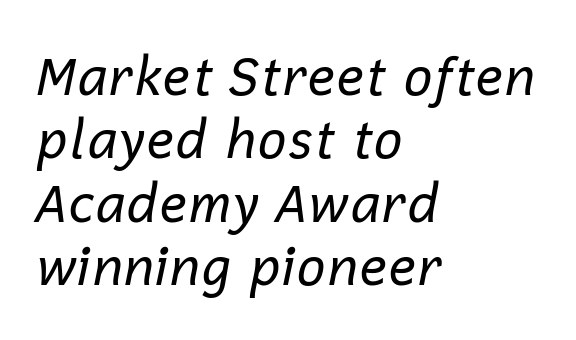
Q: Is the text bold? A: No.
Q: Is the text italic (slanted)? A: Yes, it leans right by about 12 degrees.
Q: Is the text underlined? A: No.
Q: How is the paragraph aligned? A: Left-aligned.
Q: Is the spacing between letters normal or unusually wide? A: Normal.
Q: Width (condensed, normal, or wide)? A: Normal.
Q: Stroke contrast? A: Low.
Q: x-height? A: Medium.
Q: Monospaced? A: No.
